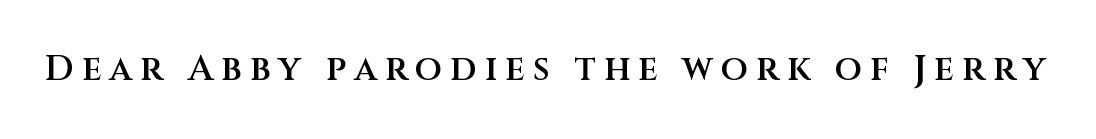
{"serif": "no", "italic": "no", "bold": "semi", "weight": "semibold", "width": "normal", "stroke_contrast": "medium", "x_height": "large", "monospaced": "no", "underline": "no", "letter_spacing": "wide", "letter_spacing_em": 0.23, "glyph_px": 35}
